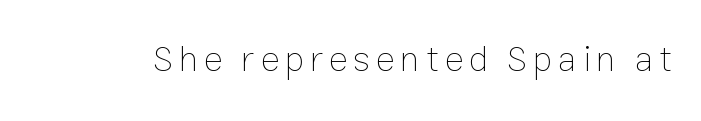
The strip under each line holds only bare page. Rendered with straight, roman letterforms. The rendering uses natural spacing where letterforms have individual widths. Stems and bowls with no extra thickness — not bold.
